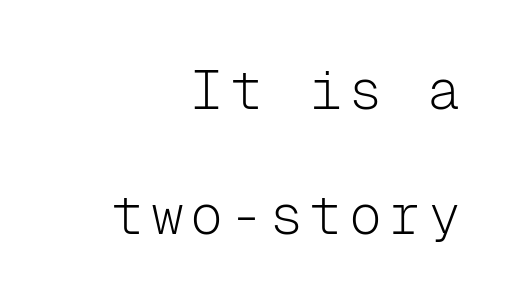
{"serif": "no", "italic": "no", "bold": "no", "weight": "light", "width": "normal", "stroke_contrast": "low", "x_height": "medium", "monospaced": "yes", "underline": "no", "align": "right", "line_spacing": "loose", "line_spacing_ratio": 2.28, "glyph_px": 55}
